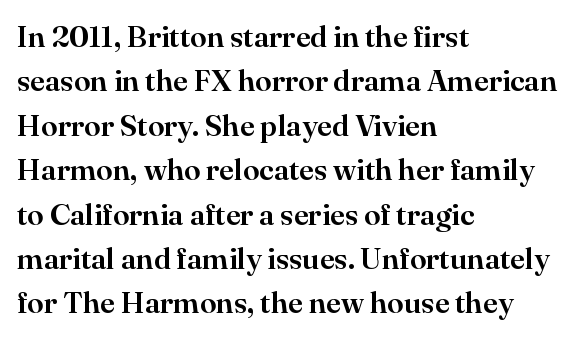
The image shows 30 px serif type, upright; set left-aligned, normal line spacing (1.48x), normal letter spacing, not underlined; high stroke contrast and a small x-height.
